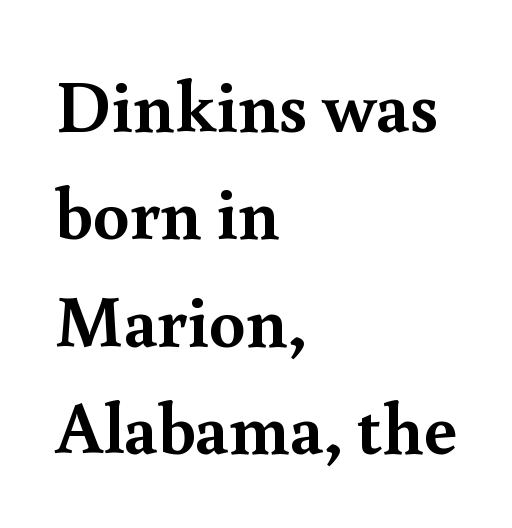
A typesetter would label this face a serif. Reading down the column, the eye jumps a familiar distance to each next line. Does the copy run flush right? No — it runs flush left. Standard letterfit; no display-style spreading of the glyphs.
